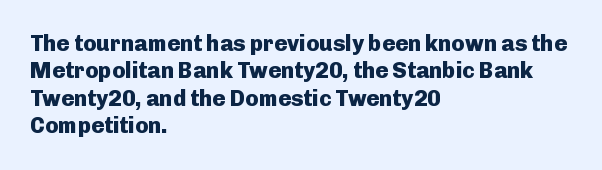
Q: Is the text bold? A: Yes.
Q: Is the text italic (slanted)? A: No, it is upright.
Q: Is the text underlined? A: No.
Q: How is the paragraph aligned? A: Left-aligned.
Q: Is the spacing between letters normal or unusually wide? A: Normal.
Q: Is the spacing between lines tight, normal or loose? A: Normal.
